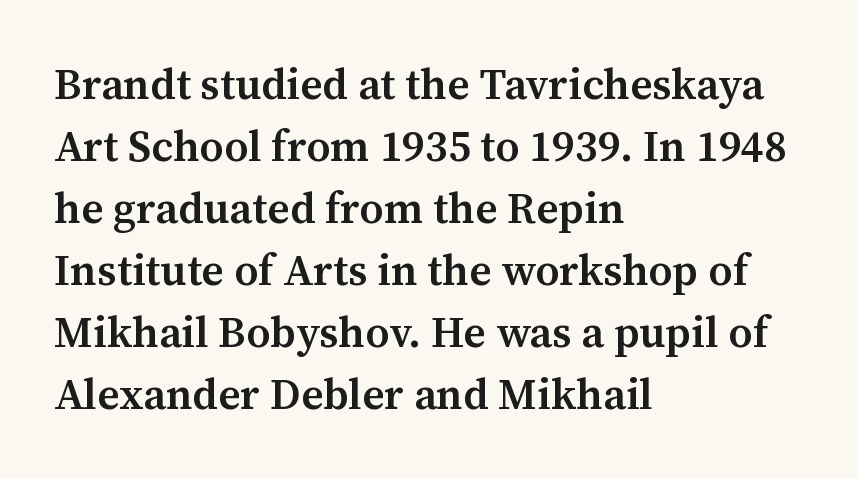
The designer went with a serif here, giving each stem small feet. Think of a printed novel: that variable character pitch is what you see here. Typographic density is moderately raised because the face is semibold. Do the letters lean? They stand straight.
